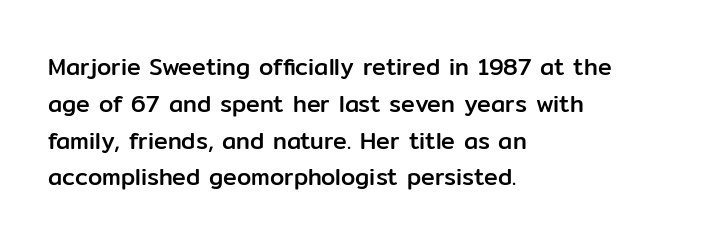
Q: Is the text italic (slanted)? A: No, it is upright.
Q: Is the text underlined? A: No.
Q: How is the paragraph aligned? A: Left-aligned.
Q: Is the spacing between letters normal or unusually wide? A: Normal.
Q: Is the spacing between lines tight, normal or loose? A: Normal.
